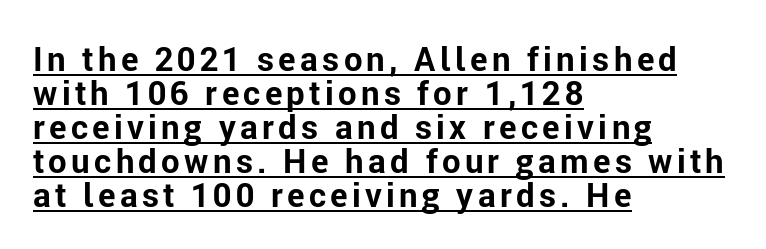
As a designer I'd log this as weight 700, bold. Casual observation: everything's shoved over to the left. The lettering holds an erect, upright posture throughout. This is underlined copy, the kind a proofreader might mark for attention. This sample uses a sans-serif face. Proportional: the letters do not fall into vertical columns.
